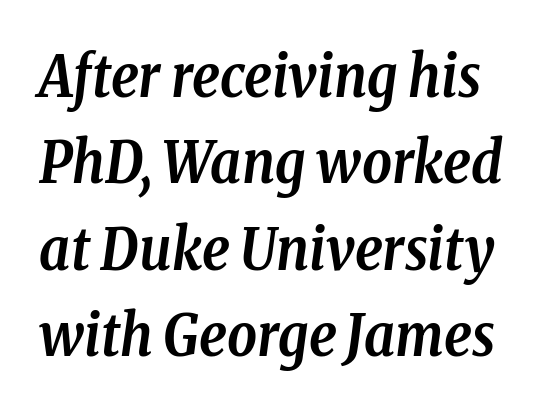
Q: Is the text bold? A: Yes.
Q: Is the text italic (slanted)? A: Yes, it leans right by about 8 degrees.
Q: Is the typeface a serif or a sans-serif typeface? A: Serif.
Q: Is the text underlined? A: No.
Q: Is the spacing between letters normal or unusually wide? A: Normal.
Q: Is the spacing between lines tight, normal or loose? A: Normal.
Q: Width (condensed, normal, or wide)? A: Condensed.
Q: Stroke contrast? A: Low.
Q: x-height? A: Medium.
Q: Monospaced? A: No.
